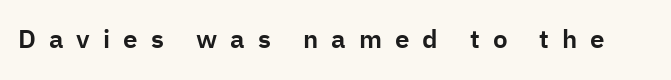
The image shows 26 px text type, upright; set unusually wide letter spacing (+0.5 em), not underlined.
